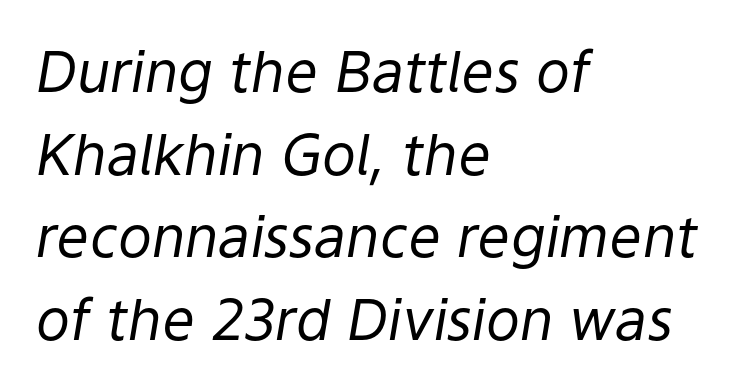
{"italic": "yes", "lean": "right", "slant_degrees": 9, "bold": "no", "weight": "regular", "width": "normal", "stroke_contrast": "low", "x_height": "medium", "monospaced": "no", "underline": "no", "align": "left", "line_spacing": "normal", "line_spacing_ratio": 1.45, "letter_spacing": "normal", "letter_spacing_em": 0.0, "glyph_px": 57}
